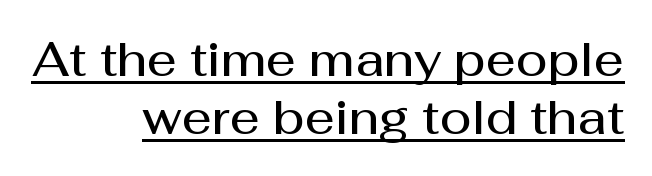
The image shows 47 px semibold sans-serif type, upright; set right-aligned, line spacing 1.23x, normal letter spacing, underlined; medium stroke contrast and a medium x-height.
